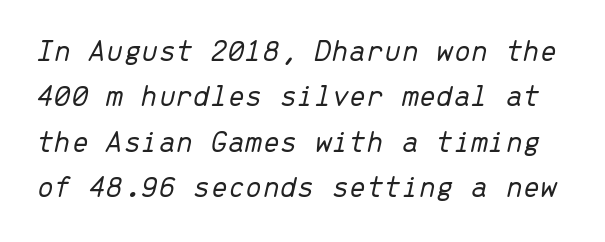
Q: Is the text bold? A: No.
Q: Is the text italic (slanted)? A: Yes, it leans right by about 13 degrees.
Q: Is the text underlined? A: No.
Q: Is the spacing between letters normal or unusually wide? A: Normal.
Q: Is the spacing between lines tight, normal or loose? A: Normal.
Q: Width (condensed, normal, or wide)? A: Normal.
Q: Stroke contrast? A: Low.
Q: x-height? A: Medium.
Q: Monospaced? A: Yes.
